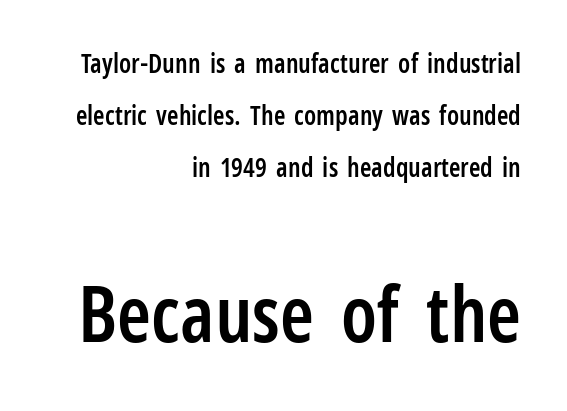
Q: Is the text bold? A: Semi-bold.
Q: Is the text italic (slanted)? A: No, it is upright.
Q: Is the typeface a serif or a sans-serif typeface? A: Sans-serif.
Q: Is the text underlined? A: No.
Q: How is the paragraph aligned? A: Right-aligned.
Q: Is the spacing between letters normal or unusually wide? A: Normal.
Q: Is the spacing between lines tight, normal or loose? A: Loose.
Q: Which block of text is set in a larger size, the first (top) or the second (bottom)? A: The second (bottom) one.
Q: Width (condensed, normal, or wide)? A: Condensed.
Q: Stroke contrast? A: Low.
Q: x-height? A: Medium.
Q: Monospaced? A: No.
